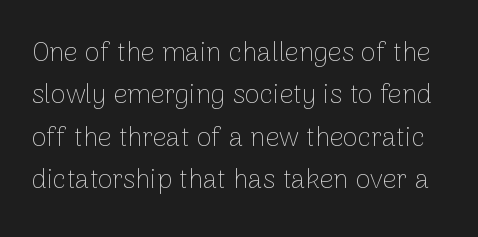
Is there much room between lines? A standard amount, neither cramped nor airy. The letters sit at their default tracking, neither squeezed nor spread. The zone under the glyphs is completely vacant. Stem width sits at or under what a default text font uses. Posture: vertical.
